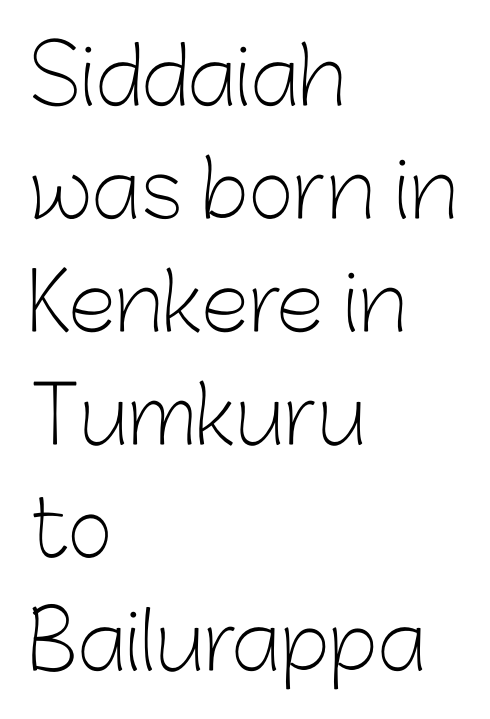
One glance says typical: line gaps are just what's usual. This rendering employs a face without finishing strokes, i.e., a sans-serif. Ascenders rise straight up at ninety degrees. Standard letterfit; no display-style spreading of the glyphs. Line starts are locked; line ends wander.
